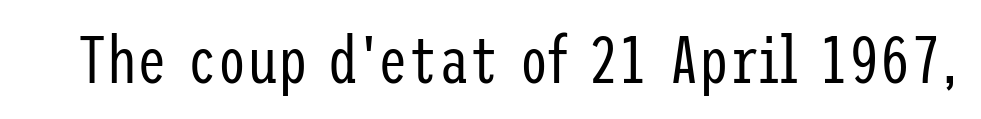
{"serif": "no", "italic": "no", "bold": "no", "weight": "regular", "width": "condensed", "stroke_contrast": "low", "x_height": "medium", "underline": "no", "letter_spacing": "normal", "letter_spacing_em": 0.0, "glyph_px": 67}
